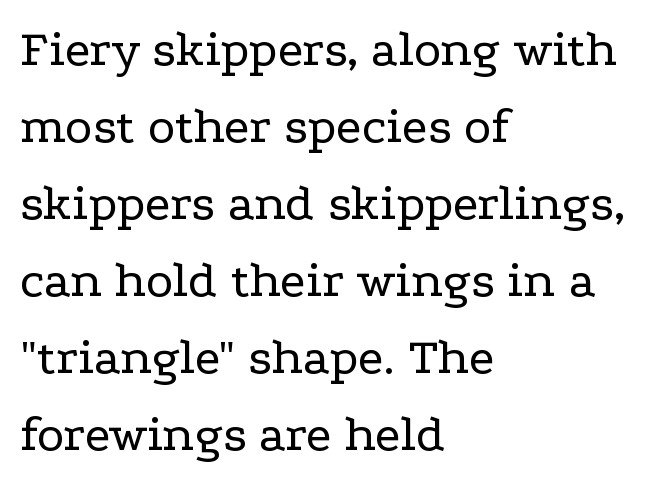
The line-height multiplier appears to be the usual default. The glyphs in this specimen are seriffed. The typography opts for an upright posture over an oblique one. The cut favours lightness, reaching ordinary text weight at its darkest. These lines stack with their left ends in a neat column. The passage shown is typed in a proportional face where columns would drift.
